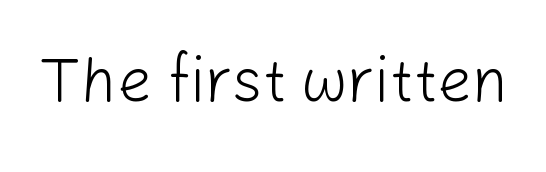
{"serif": "no", "italic": "no", "bold": "no", "weight": "light", "width": "normal", "stroke_contrast": "low", "x_height": "medium", "monospaced": "no", "underline": "no", "letter_spacing": "normal", "letter_spacing_em": 0.0, "glyph_px": 61}
